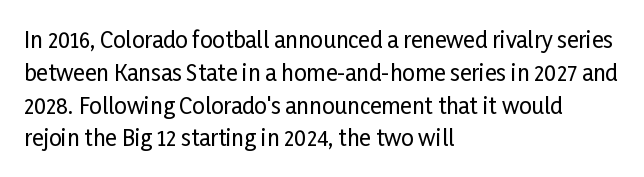
Q: Is the text italic (slanted)? A: No, it is upright.
Q: Is the text underlined? A: No.
Q: How is the paragraph aligned? A: Left-aligned.
Q: Is the spacing between letters normal or unusually wide? A: Normal.
Q: Is the spacing between lines tight, normal or loose? A: Normal.
